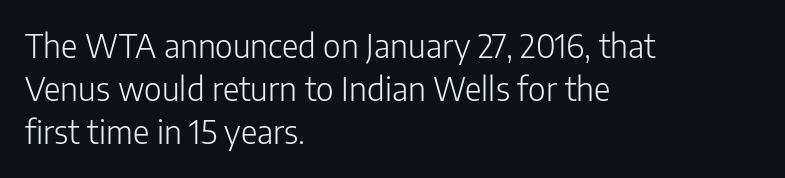
{"serif": "no", "italic": "no", "bold": "no", "weight": "light", "width": "normal", "stroke_contrast": "low", "x_height": "medium", "monospaced": "no", "underline": "no", "align": "left", "line_spacing": "normal", "line_spacing_ratio": 1.35, "letter_spacing": "normal", "letter_spacing_em": 0.0, "glyph_px": 32}
